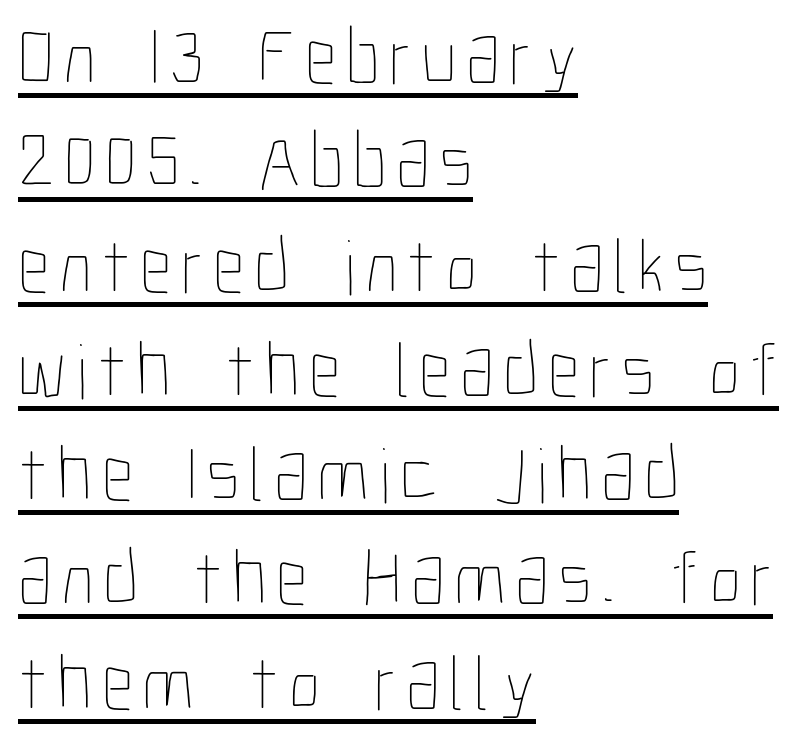
The image shows 79 px thin, condensed type, upright; set left-aligned, normal line spacing (1.32x), underlined; low stroke contrast and a medium x-height.
